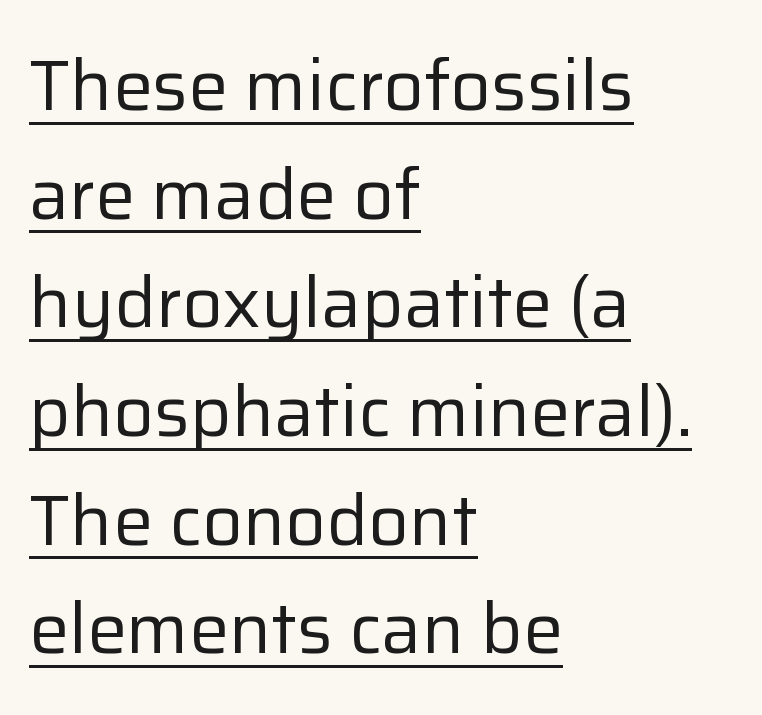
Each line of the rendering has a horizontal stroke beneath the glyphs. Note the varied advance widths — an 'i' is clearly narrower than an 'm'. In terms of letterspacing, this is plain default setting. Is the stroke heavy? The answer is a plain regular-or-lighter. The lettering stays uniformly vertical, giving the passage a roman look. Grotesque or geometric, the face here clearly has no serifs.
